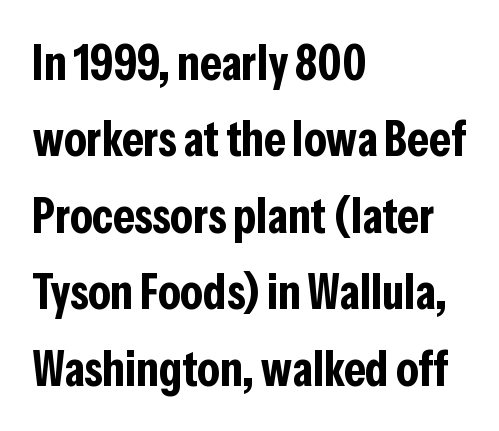
Each line starts at the same left margin while the right side varies. The block of text has a typical density, with ordinary space between rows. Words float on clear page, feet unadorned. Italic: no, the glyphs are upright roman. Font category for this specimen: sans-serif.
